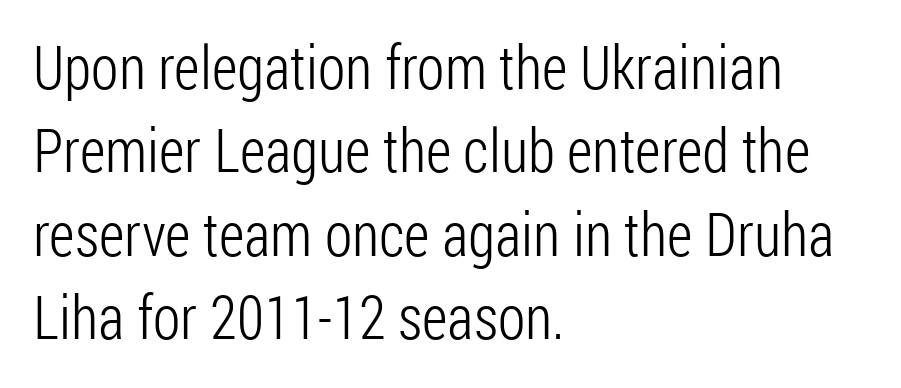
{"serif": "no", "italic": "no", "bold": "no", "weight": "light", "width": "condensed", "stroke_contrast": "low", "x_height": "medium", "monospaced": "no", "underline": "no", "align": "left", "line_spacing": "normal", "line_spacing_ratio": 1.39, "letter_spacing": "normal", "letter_spacing_em": 0.0, "glyph_px": 60}
